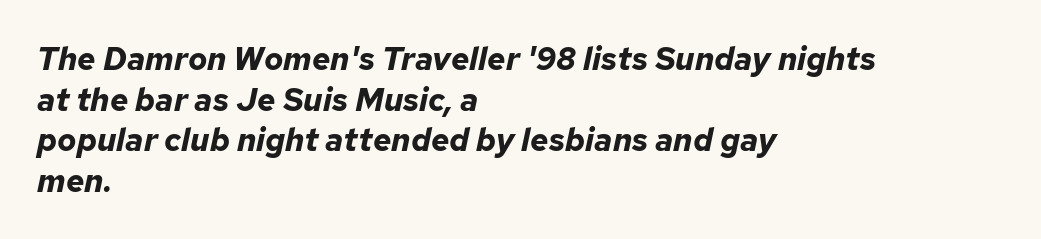
{"italic": "yes", "lean": "right", "slant_degrees": 12, "bold": "yes", "weight": "bold", "width": "normal", "stroke_contrast": "low", "x_height": "medium", "monospaced": "no", "underline": "no", "align": "left", "line_spacing": "normal", "line_spacing_ratio": 1.27, "letter_spacing": "normal", "letter_spacing_em": 0.0, "glyph_px": 32}
